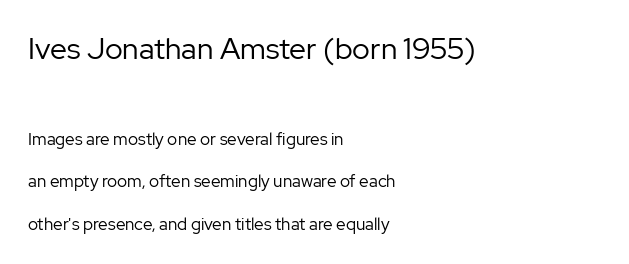
Q: Is the text bold? A: No.
Q: Is the text italic (slanted)? A: No, it is upright.
Q: Is the typeface a serif or a sans-serif typeface? A: Sans-serif.
Q: Is the text underlined? A: No.
Q: How is the paragraph aligned? A: Left-aligned.
Q: Is the spacing between letters normal or unusually wide? A: Normal.
Q: Is the spacing between lines tight, normal or loose? A: Loose.
Q: Which block of text is set in a larger size, the first (top) or the second (bottom)? A: The first (top) one.
Q: Width (condensed, normal, or wide)? A: Normal.
Q: Stroke contrast? A: Low.
Q: x-height? A: Medium.
Q: Monospaced? A: No.
